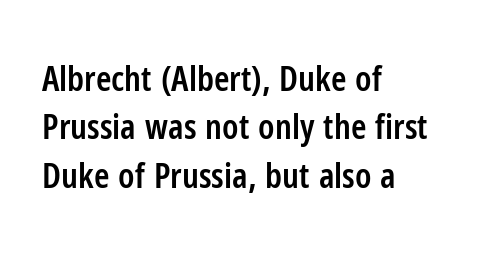
Notice the strokes are somewhat thickened but not fully heavy: this is a semibold. Honestly, the row spacing looks completely unremarkable. Compared with a centered layout, this one pins lines to the left instead. No word sits above an underline. Designer's note — italics off, roman on. The face used here is proportionally spaced, like ordinary book or web type.
